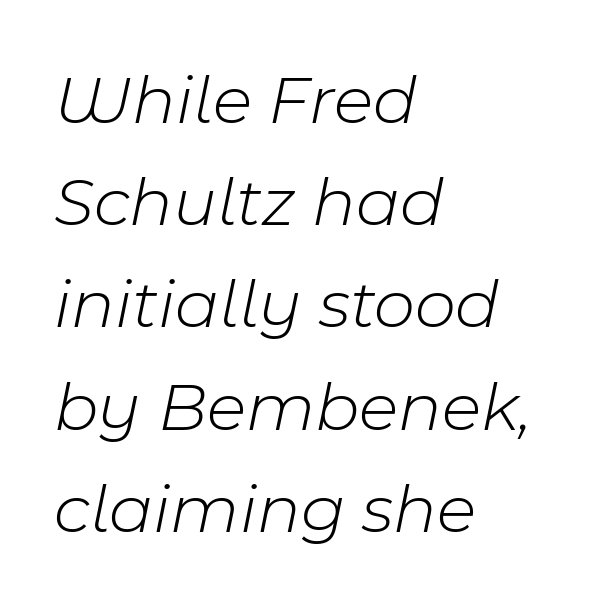
Heaviness? Minimal to ordinary, like unemphasized prose. The words here are not underlined. Spacing verdict: proportional, widths tailored to each character. Posture: slanted. This sample keeps an unexceptional amount of space between lines.
